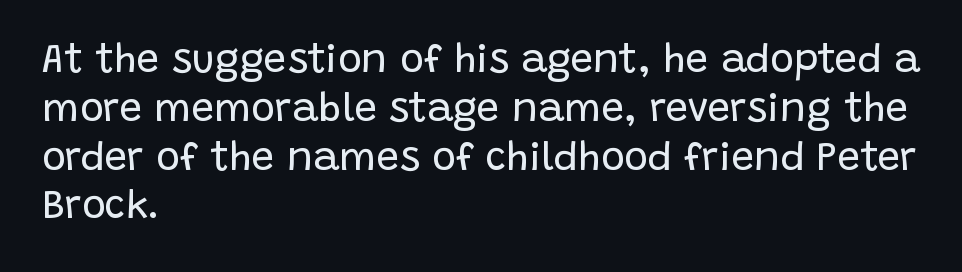
Tall strokes in this sample are plumb rather than angled. Characters follow at the spacing the type designer built in. Bold? No — there's no thickening of the strokes. Varying glyph widths throughout — classic text-font behaviour. Notice how the passage keeps a crisp vertical edge on the left only.
